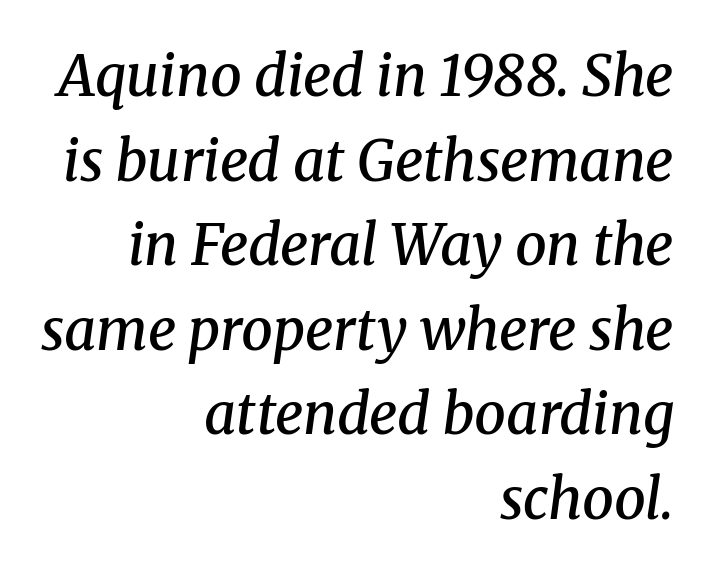
Q: Is the text bold? A: Semi-bold.
Q: Is the text italic (slanted)? A: Yes, it leans right by about 8 degrees.
Q: Is the typeface a serif or a sans-serif typeface? A: Serif.
Q: Is the text underlined? A: No.
Q: How is the paragraph aligned? A: Right-aligned.
Q: Is the spacing between letters normal or unusually wide? A: Normal.
Q: Is the spacing between lines tight, normal or loose? A: Normal.
Q: Width (condensed, normal, or wide)? A: Normal.
Q: Stroke contrast? A: Medium.
Q: x-height? A: Medium.
Q: Monospaced? A: No.
